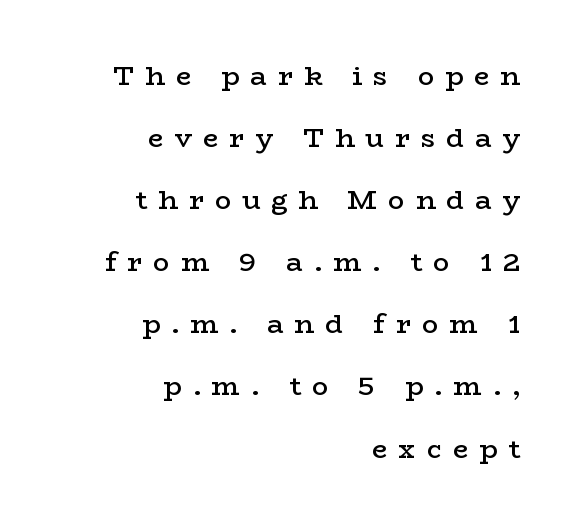
{"italic": "no", "bold": "semi", "underline": "no", "align": "right", "line_spacing": "loose", "line_spacing_ratio": 2.3, "letter_spacing": "wide", "letter_spacing_em": 0.41, "glyph_px": 27}
